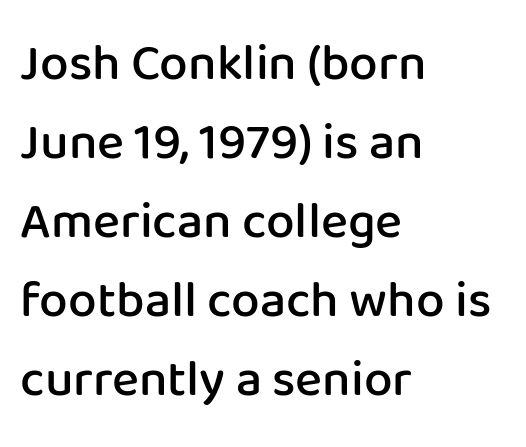
The specimen omits any rule beneath the text block's lines. Stroke thickness is moderately raised; the sample reads as semibold. You could not count columns in this text — the font is proportionally spaced. Which margin do the lines hug? The left one — the right edge is uneven.
